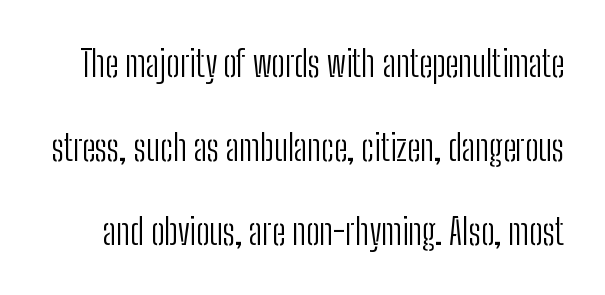
{"serif": "no", "italic": "no", "bold": "no", "weight": "light", "width": "condensed", "stroke_contrast": "low", "x_height": "medium", "monospaced": "no", "underline": "no", "line_spacing": "loose", "line_spacing_ratio": 2.34, "letter_spacing": "normal", "letter_spacing_em": 0.0, "glyph_px": 36}
